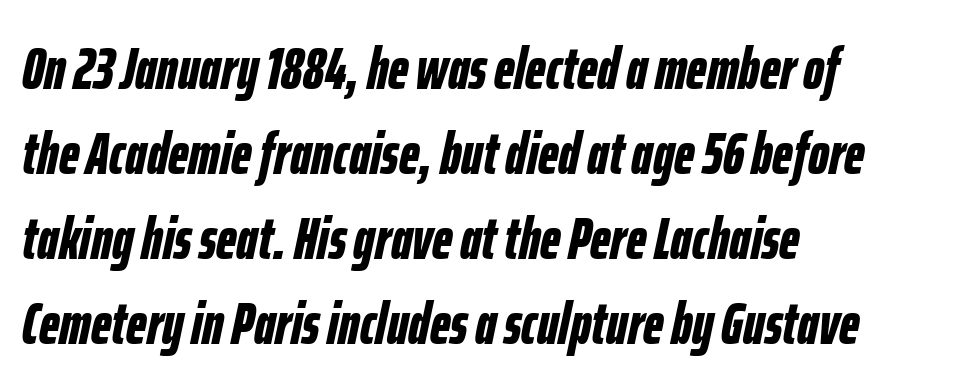
{"italic": "yes", "lean": "right", "slant_degrees": 12, "bold": "yes", "weight": "bold", "width": "condensed", "stroke_contrast": "low", "x_height": "medium", "monospaced": "no", "underline": "no", "align": "left", "line_spacing": "normal", "line_spacing_ratio": 1.44, "letter_spacing": "normal", "letter_spacing_em": 0.0, "glyph_px": 59}
